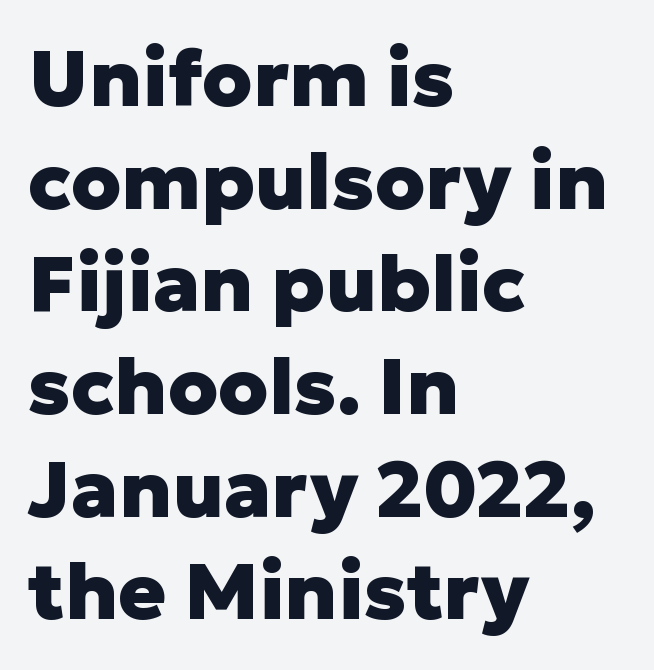
Q: Is the text bold? A: Yes.
Q: Is the text italic (slanted)? A: No, it is upright.
Q: Is the typeface a serif or a sans-serif typeface? A: Sans-serif.
Q: Is the text underlined? A: No.
Q: How is the paragraph aligned? A: Left-aligned.
Q: Is the spacing between letters normal or unusually wide? A: Normal.
Q: Is the spacing between lines tight, normal or loose? A: Normal.
Q: Width (condensed, normal, or wide)? A: Normal.
Q: Stroke contrast? A: Low.
Q: x-height? A: Medium.
Q: Monospaced? A: No.
